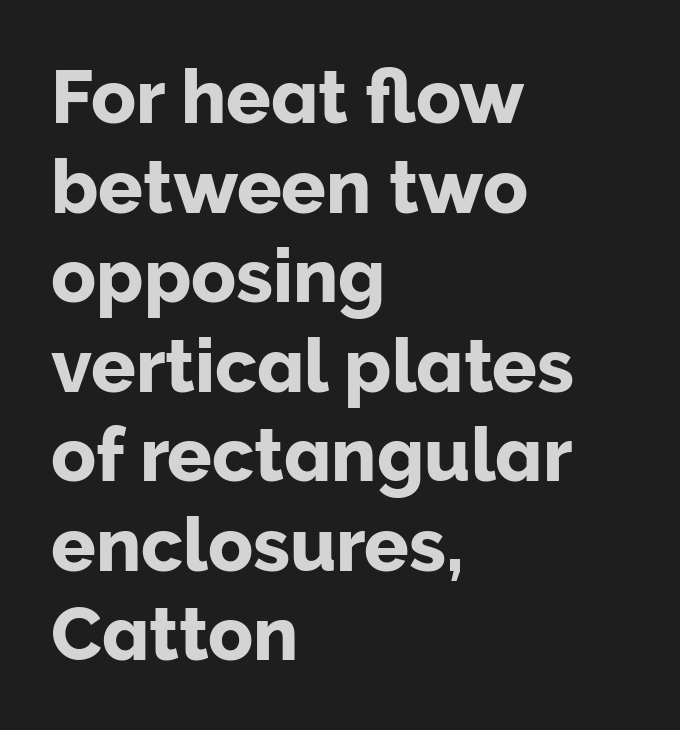
Q: Is the text italic (slanted)? A: No, it is upright.
Q: Is the typeface a serif or a sans-serif typeface? A: Sans-serif.
Q: Is the text underlined? A: No.
Q: How is the paragraph aligned? A: Left-aligned.
Q: Is the spacing between letters normal or unusually wide? A: Normal.
Q: Width (condensed, normal, or wide)? A: Normal.
Q: Stroke contrast? A: Low.
Q: x-height? A: Medium.
Q: Monospaced? A: No.
